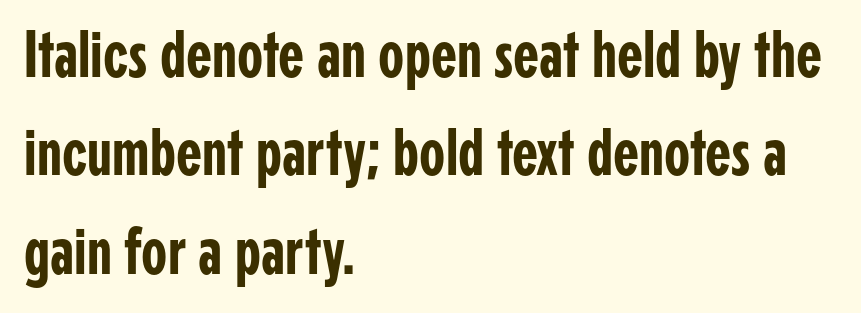
{"serif": "no", "italic": "no", "width": "condensed", "stroke_contrast": "low", "x_height": "medium", "monospaced": "no", "underline": "no", "align": "left", "line_spacing": "normal", "line_spacing_ratio": 1.47, "letter_spacing": "normal", "letter_spacing_em": 0.0, "glyph_px": 67}
